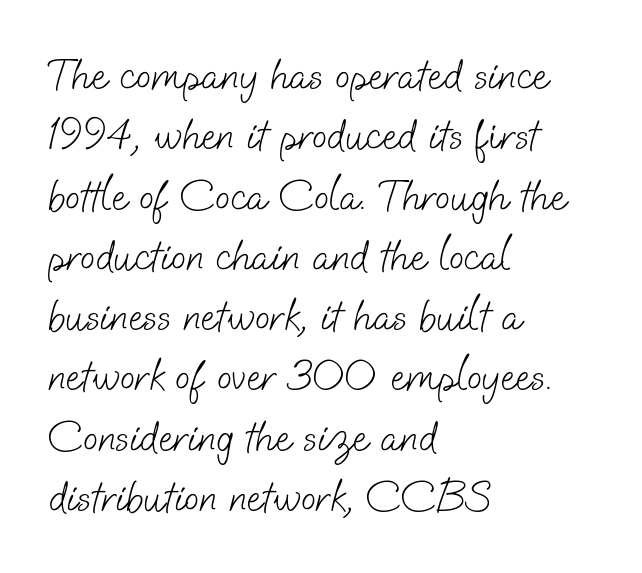
The image shows 44 px light sans-serif type; set left-aligned, normal line spacing (1.37x), normal letter spacing, not underlined; low stroke contrast and a small x-height.
